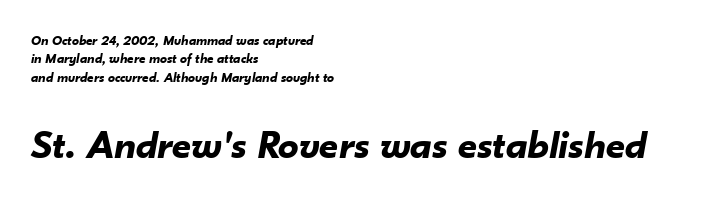
The image shows 41 px bold type, italic (leaning right); set left-aligned, normal line spacing (1.31x), normal letter spacing, not underlined; the second (bottom) block is 2.93x larger; low stroke contrast and a small x-height.
